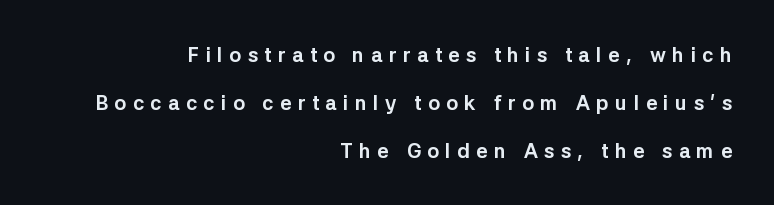
Every stem runs plumb, perpendicular to the baseline. Teacher's note: observe the even right margin — that is flush-right alignment. The typesetting leans heavy: a genuine bold. The letterforms stand isolated, each surrounded by extra space.
